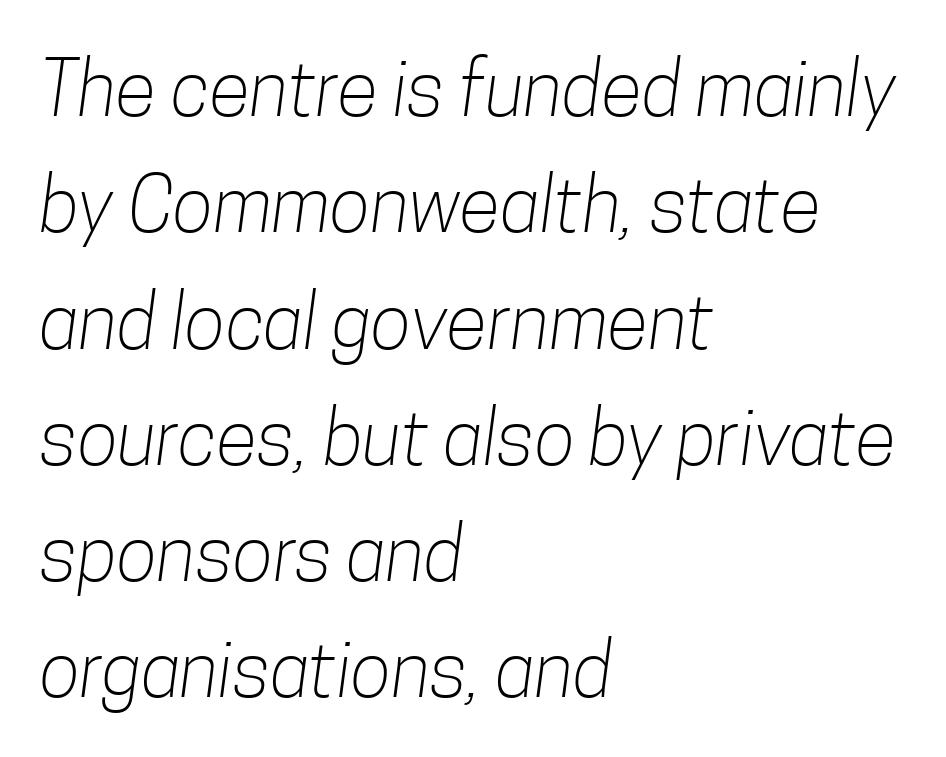
The image shows 76 px light, condensed sans-serif type; set left-aligned, normal line spacing (1.53x), normal letter spacing, not underlined; low stroke contrast and a medium x-height.
